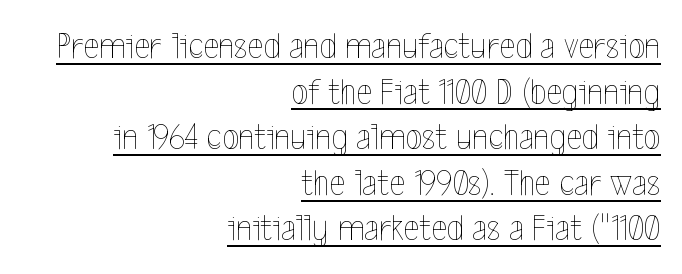
Q: Is the text bold? A: No.
Q: Is the text italic (slanted)? A: No, it is upright.
Q: Is the text underlined? A: Yes.
Q: How is the paragraph aligned? A: Right-aligned.
Q: Is the spacing between letters normal or unusually wide? A: Normal.
Q: Width (condensed, normal, or wide)? A: Condensed.
Q: x-height? A: Medium.
Q: Monospaced? A: No.
